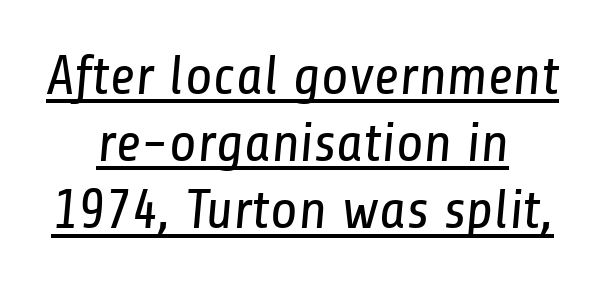
{"serif": "no", "bold": "no", "weight": "regular", "width": "condensed", "stroke_contrast": "low", "x_height": "medium", "monospaced": "no", "underline": "yes", "align": "center", "line_spacing_ratio": 1.2, "letter_spacing": "normal", "letter_spacing_em": 0.0, "glyph_px": 56}
